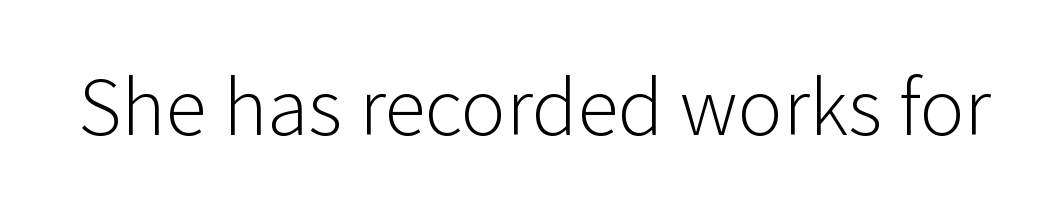
{"serif": "no", "italic": "no", "bold": "no", "weight": "light", "width": "normal", "stroke_contrast": "low", "x_height": "medium", "monospaced": "no", "underline": "no", "letter_spacing": "normal", "letter_spacing_em": 0.0, "glyph_px": 76}
